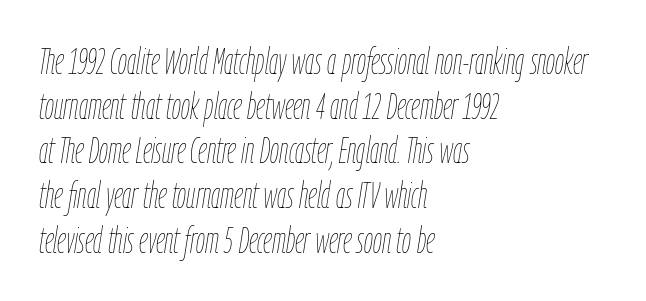
The image shows 36 px thin, condensed type, italic (leaning right); set left-aligned, line spacing 1.24x, normal letter spacing, not underlined; low stroke contrast and a medium x-height.
